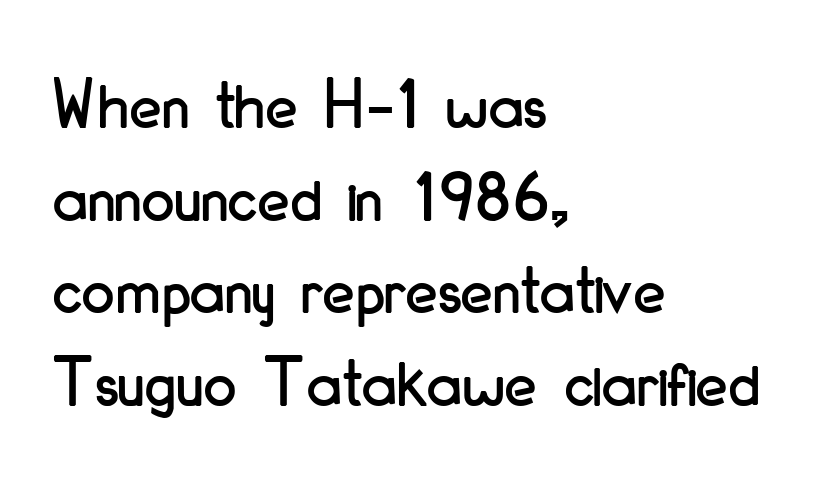
{"serif": "no", "italic": "no", "width": "condensed", "stroke_contrast": "low", "x_height": "small", "monospaced": "no", "underline": "no", "align": "left", "line_spacing": "normal", "line_spacing_ratio": 1.27, "letter_spacing": "normal", "letter_spacing_em": 0.0, "glyph_px": 73}
